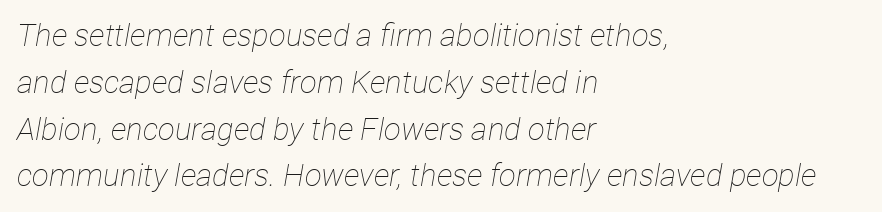
{"italic": "yes", "lean": "right", "slant_degrees": 12, "bold": "no", "weight": "thin", "width": "condensed", "stroke_contrast": "low", "x_height": "medium", "monospaced": "no", "underline": "no", "align": "left", "line_spacing": "normal", "line_spacing_ratio": 1.51, "letter_spacing": "normal", "letter_spacing_em": 0.0, "glyph_px": 31}
